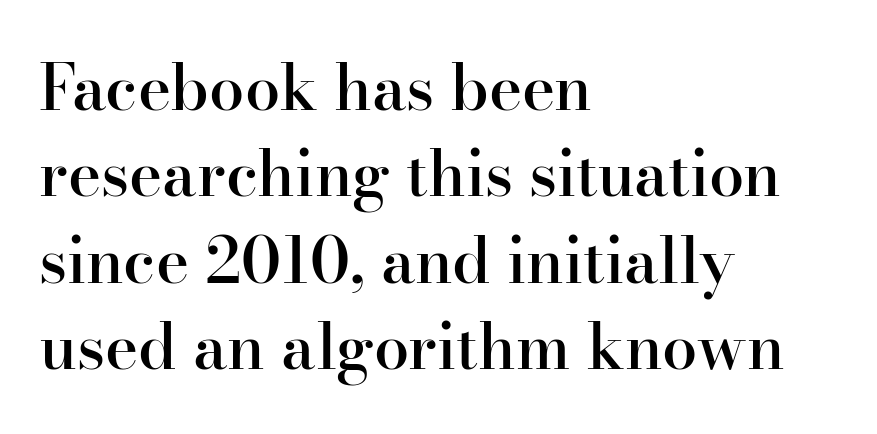
Q: Is the text bold? A: Semi-bold.
Q: Is the text italic (slanted)? A: No, it is upright.
Q: Is the typeface a serif or a sans-serif typeface? A: Serif.
Q: Is the text underlined? A: No.
Q: How is the paragraph aligned? A: Left-aligned.
Q: Is the spacing between letters normal or unusually wide? A: Normal.
Q: Is the spacing between lines tight, normal or loose? A: Normal.
Q: Width (condensed, normal, or wide)? A: Normal.
Q: Stroke contrast? A: High.
Q: x-height? A: Small.
Q: Monospaced? A: No.
